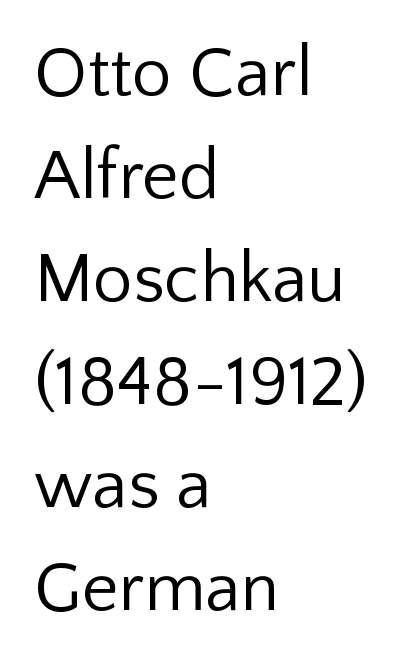
The image shows 71 px regular-weight sans-serif type, upright; set left-aligned, normal line spacing (1.45x), normal letter spacing, not underlined; low stroke contrast and a medium x-height.
